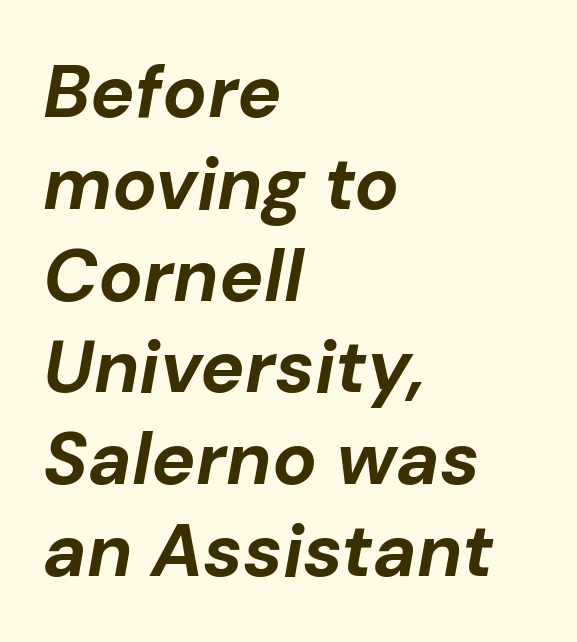
Is the letter spacing exaggerated? No — it looks like the ordinary default. Strong, thick strokes mark this as bold type. The passage shown is typed in a proportional face where columns would drift. Does the copy run flush right? No — it runs flush left.
